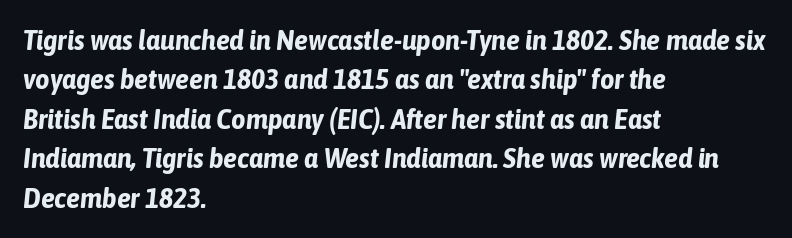
Q: Is the text bold? A: Yes.
Q: Is the text italic (slanted)? A: Yes, it leans right by about 6 degrees.
Q: Is the text underlined? A: No.
Q: How is the paragraph aligned? A: Left-aligned.
Q: Is the spacing between letters normal or unusually wide? A: Normal.
Q: Is the spacing between lines tight, normal or loose? A: Normal.
Q: Width (condensed, normal, or wide)? A: Condensed.
Q: Stroke contrast? A: Low.
Q: x-height? A: Medium.
Q: Monospaced? A: No.
